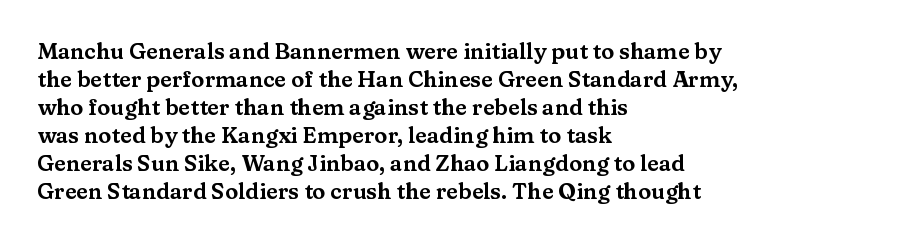
In terms of leading, this rendering sits right in the middle. Do the letters lean? They stand straight. These lines stack with their left ends in a neat column. The zone under the glyphs is completely vacant. The letters sit at their default tracking, neither squeezed nor spread.
